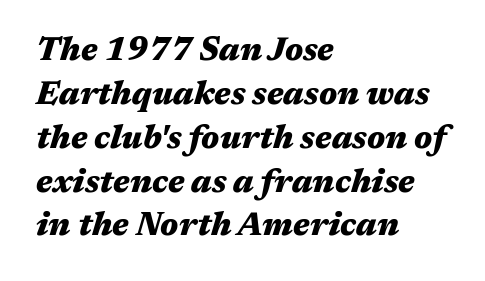
Q: Is the text bold? A: Yes.
Q: Is the text italic (slanted)? A: Yes, it leans right by about 17 degrees.
Q: Is the text underlined? A: No.
Q: How is the paragraph aligned? A: Left-aligned.
Q: Is the spacing between letters normal or unusually wide? A: Normal.
Q: Is the spacing between lines tight, normal or loose? A: Normal.
Q: Width (condensed, normal, or wide)? A: Wide.
Q: Stroke contrast? A: Medium.
Q: x-height? A: Medium.
Q: Monospaced? A: No.
